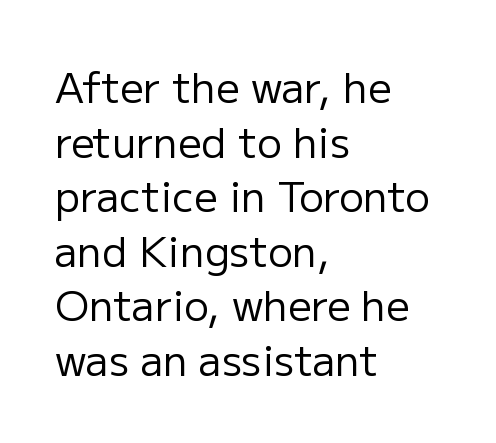
Q: Is the text bold? A: No.
Q: Is the text italic (slanted)? A: No, it is upright.
Q: Is the typeface a serif or a sans-serif typeface? A: Sans-serif.
Q: Is the text underlined? A: No.
Q: How is the paragraph aligned? A: Left-aligned.
Q: Is the spacing between letters normal or unusually wide? A: Normal.
Q: Is the spacing between lines tight, normal or loose? A: Normal.
Q: Width (condensed, normal, or wide)? A: Normal.
Q: Stroke contrast? A: Low.
Q: x-height? A: Medium.
Q: Monospaced? A: No.
